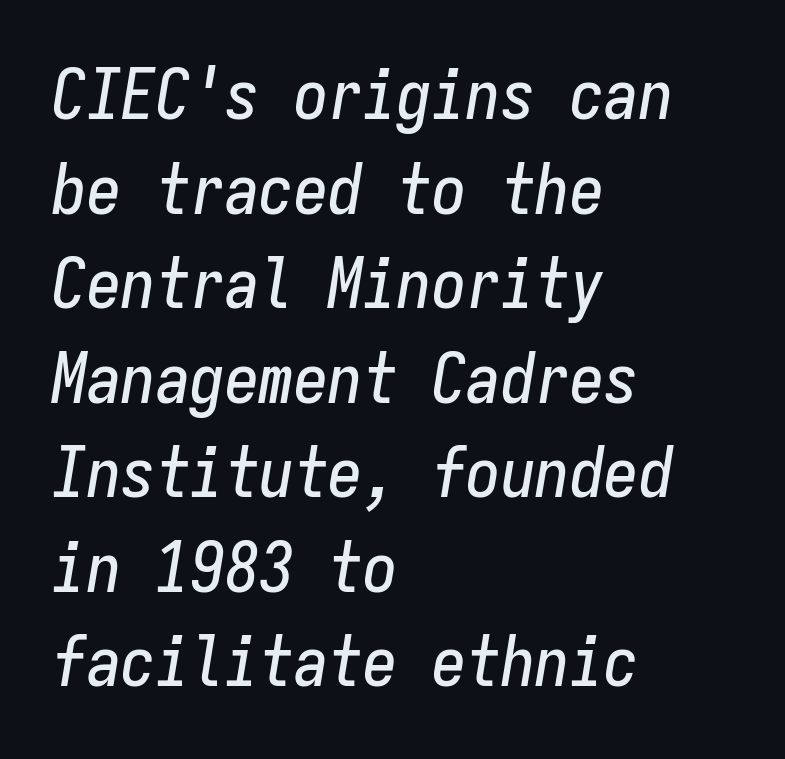
The paragraph has a hard left edge and a soft right edge. Style check: oblique. Type without underlining. Rows of type keep a routine distance in the vertical direction.
